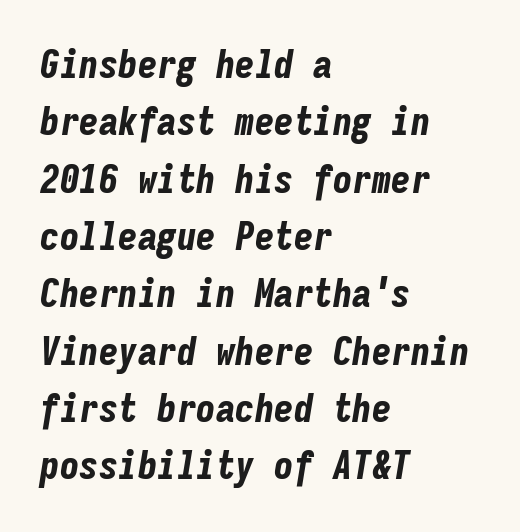
The image shows 39 px bold, condensed type, italic (leaning right), monospaced; set left-aligned, normal line spacing (1.47x), normal letter spacing, not underlined; low stroke contrast and a medium x-height.
